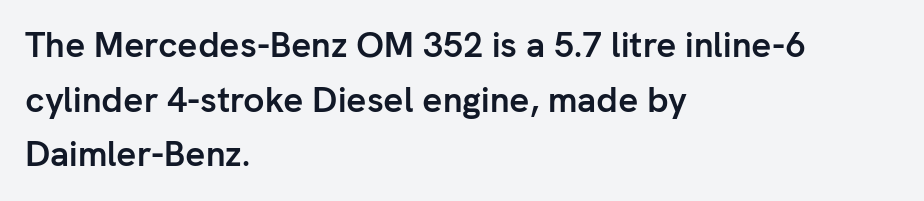
Q: Is the text bold? A: Yes.
Q: Is the text italic (slanted)? A: No, it is upright.
Q: Is the typeface a serif or a sans-serif typeface? A: Sans-serif.
Q: Is the text underlined? A: No.
Q: How is the paragraph aligned? A: Left-aligned.
Q: Is the spacing between letters normal or unusually wide? A: Normal.
Q: Is the spacing between lines tight, normal or loose? A: Normal.
Q: Width (condensed, normal, or wide)? A: Normal.
Q: Stroke contrast? A: Low.
Q: x-height? A: Medium.
Q: Monospaced? A: No.
